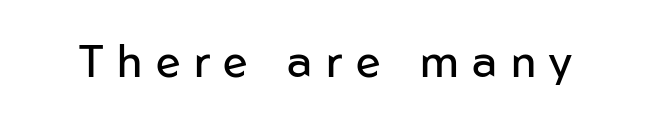
Is this a heavy cut? Hardly; it is regular or lighter. The rendering shows plain stroke endings on the letterforms — a sans-serif design. These lines are rendered in a variable-pitch font. Tracking value appears strongly positive — letters spread wide.
